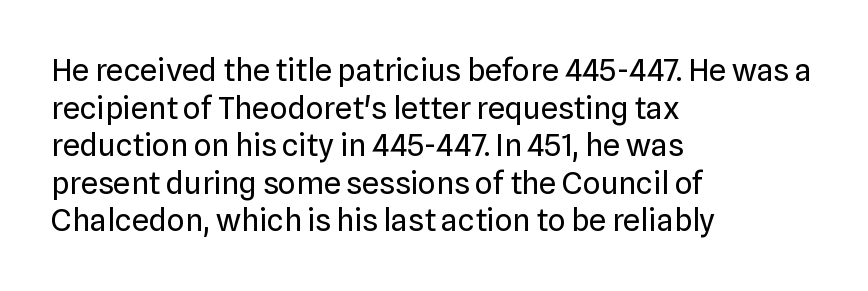
{"serif": "no", "italic": "no", "bold": "no", "weight": "regular", "width": "normal", "stroke_contrast": "low", "x_height": "medium", "monospaced": "no", "underline": "no", "align": "left", "line_spacing_ratio": 1.21, "letter_spacing": "normal", "letter_spacing_em": 0.0, "glyph_px": 31}
